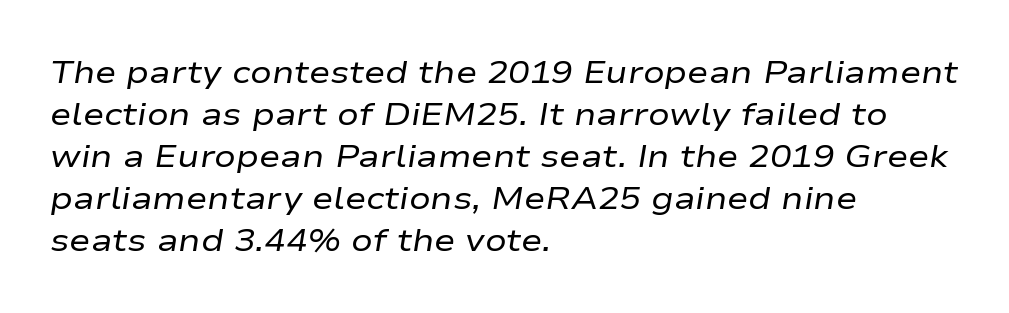
{"italic": "yes", "lean": "right", "slant_degrees": 9, "bold": "no", "weight": "regular", "width": "wide", "stroke_contrast": "low", "x_height": "medium", "monospaced": "no", "underline": "no", "align": "left", "line_spacing": "normal", "line_spacing_ratio": 1.31, "letter_spacing": "normal", "letter_spacing_em": 0.0, "glyph_px": 32}
